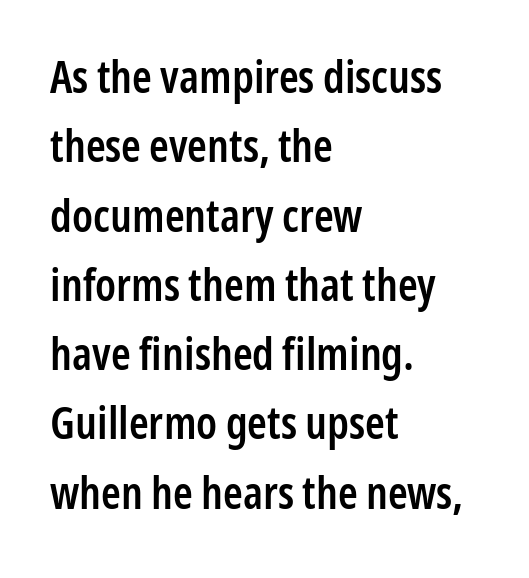
The image shows 45 px semibold, condensed sans-serif type, upright; set left-aligned, normal line spacing (1.54x), normal letter spacing, not underlined; low stroke contrast and a medium x-height.
